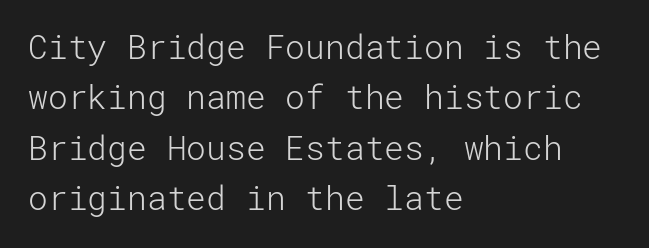
Q: Is the text bold? A: No.
Q: Is the text italic (slanted)? A: No, it is upright.
Q: Is the typeface a serif or a sans-serif typeface? A: Sans-serif.
Q: Is the text underlined? A: No.
Q: How is the paragraph aligned? A: Left-aligned.
Q: Is the spacing between letters normal or unusually wide? A: Normal.
Q: Is the spacing between lines tight, normal or loose? A: Normal.
Q: Width (condensed, normal, or wide)? A: Normal.
Q: Stroke contrast? A: Low.
Q: x-height? A: Medium.
